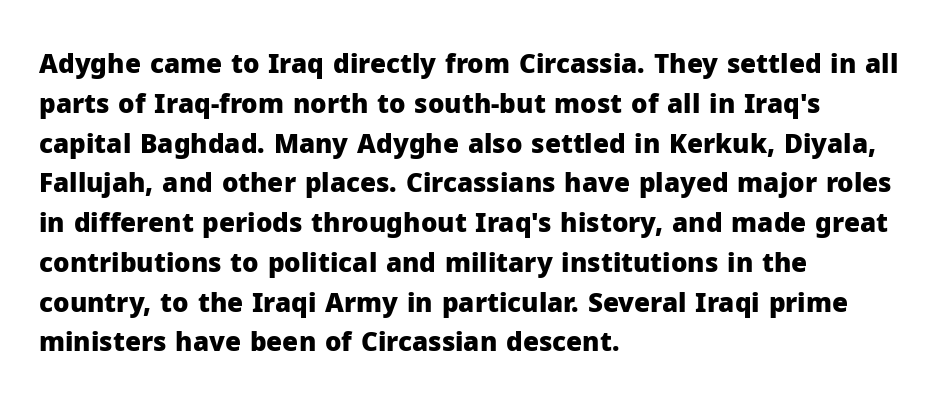
The image shows 26 px bold type, upright; set left-aligned, normal line spacing (1.53x), normal letter spacing, not underlined.
